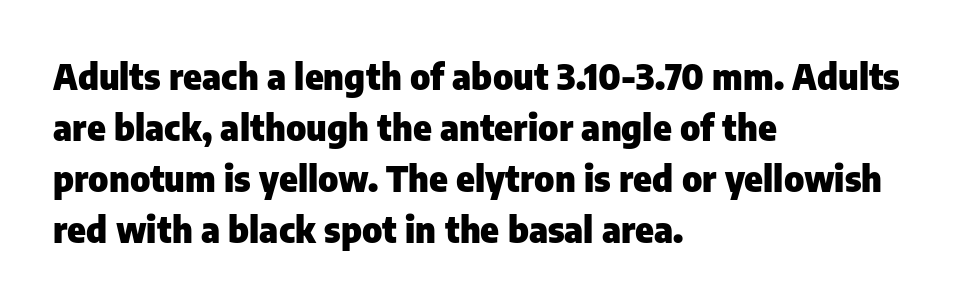
Rows of type keep a routine distance in the vertical direction. Ordinary non-slanted type is in use. The rendering keeps characters at their native spacing. In CSS terms this would be text-align: left. To sum up the face: it is a sans, with no serifs. Note the varied advance widths — an 'i' is clearly narrower than an 'm'.
